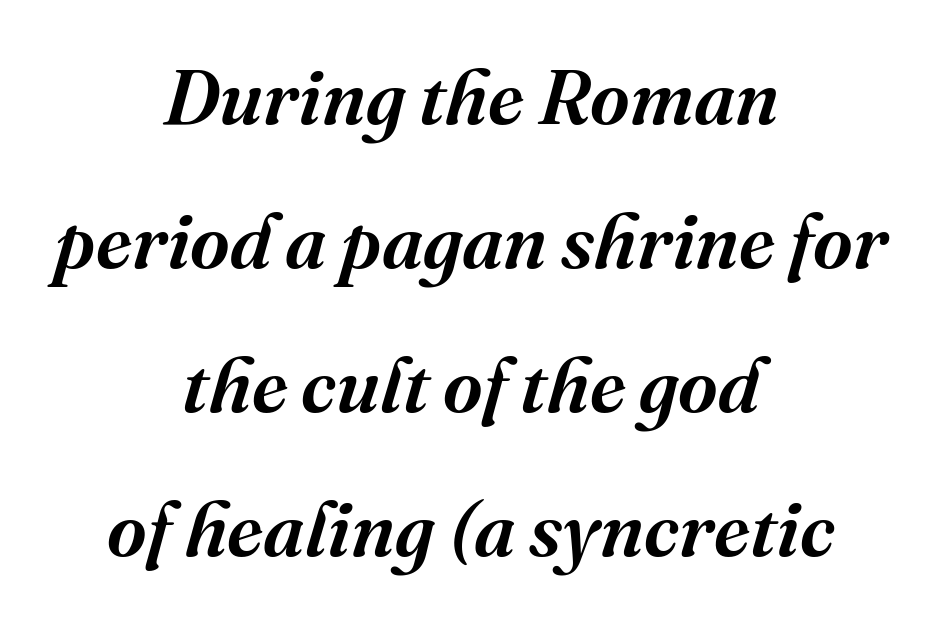
The image shows 77 px semibold serif type, italic (leaning right); set centered, line spacing 1.87x, normal letter spacing, not underlined; medium stroke contrast and a medium x-height.
